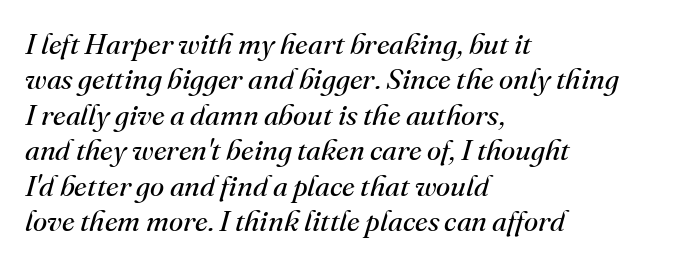
The image shows 29 px regular-weight serif type, italic (leaning right); set left-aligned, line spacing 1.22x, normal letter spacing, not underlined; medium stroke contrast and a small x-height.
